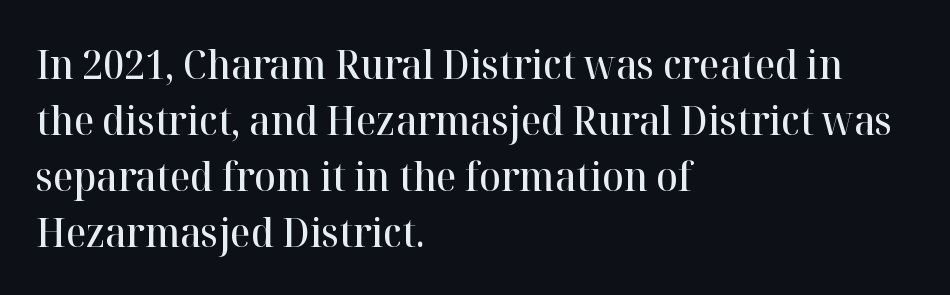
The image shows 40 px semibold serif type, upright; set left-aligned, normal line spacing (1.4x), normal letter spacing, not underlined; high stroke contrast and a medium x-height.
